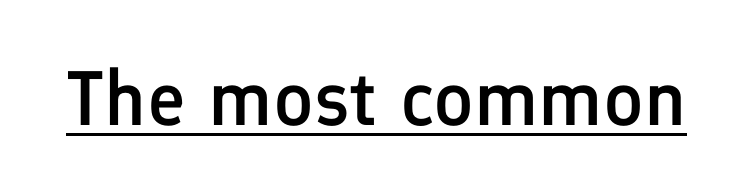
Q: Is the text bold? A: Semi-bold.
Q: Is the text italic (slanted)? A: No, it is upright.
Q: Is the typeface a serif or a sans-serif typeface? A: Sans-serif.
Q: Is the text underlined? A: Yes.
Q: Is the spacing between letters normal or unusually wide? A: Normal.
Q: Width (condensed, normal, or wide)? A: Normal.
Q: Stroke contrast? A: Low.
Q: x-height? A: Medium.
Q: Monospaced? A: No.
